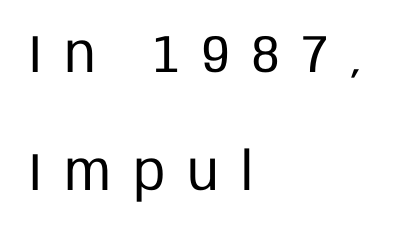
The cut favours lightness, reaching ordinary text weight at its darkest. Every row of glyphs begins at an identical x-position on the left. Observe the wide spacing: letters keep a clear distance from each other. Do the characters align in a grid? No, the font is proportional.
